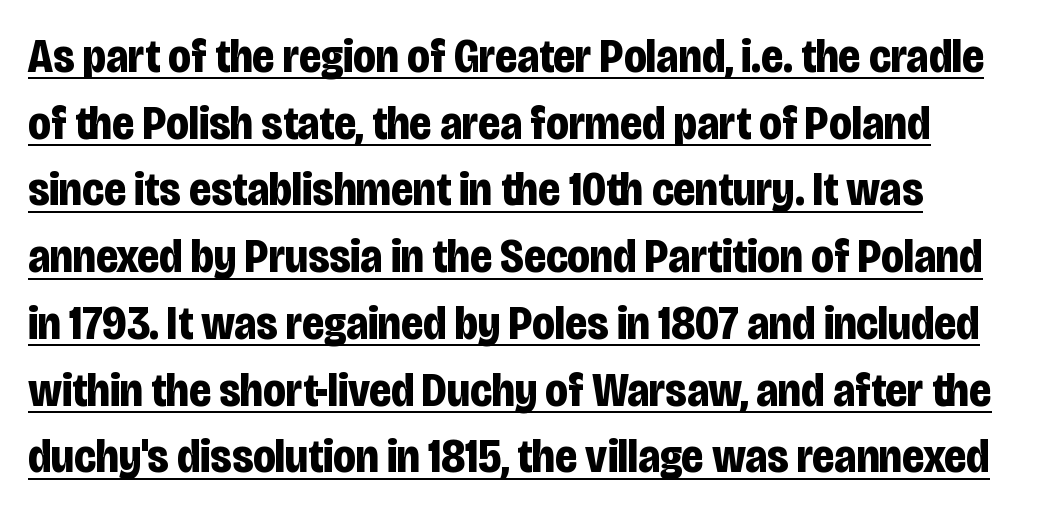
Every letter is thick-stroked: bold, no question. Stroke terminals: plain, sans-serif. Each new line begins a customary step beneath the previous one. A rule runs beneath these lines of type. Spacing verdict: proportional, widths tailored to each character. The face used here is rendered with its standard letterfit.
